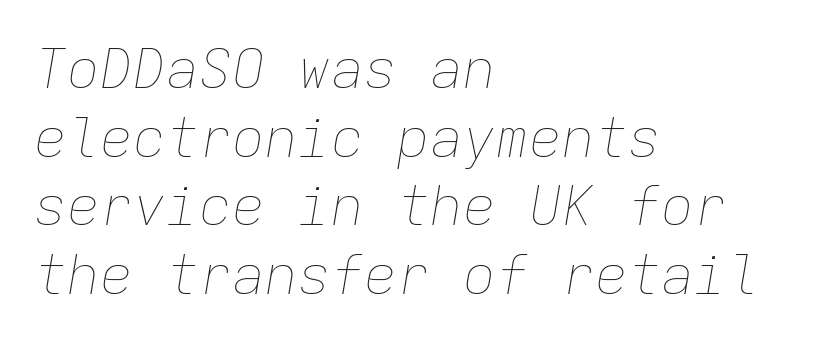
The image shows 55 px thin type, italic (leaning right), monospaced; set left-aligned, normal line spacing (1.25x), normal letter spacing, not underlined; low stroke contrast and a medium x-height.
